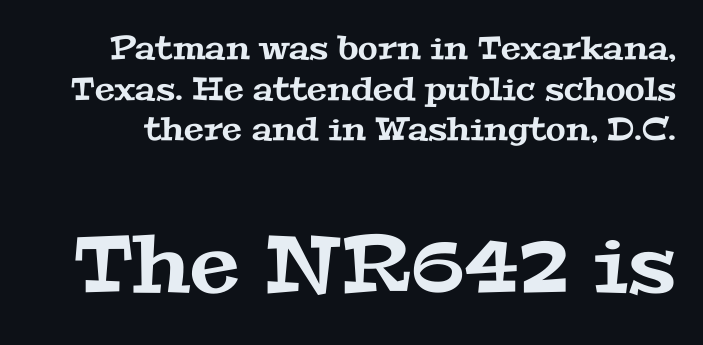
{"serif": "yes", "width": "wide", "stroke_contrast": "medium", "x_height": "medium", "monospaced": "no", "underline": "no", "line_spacing": "normal", "line_spacing_ratio": 1.27, "letter_spacing": "normal", "letter_spacing_em": 0.0, "larger_block": "second", "size_ratio": 2.5, "glyph_px": 80}
